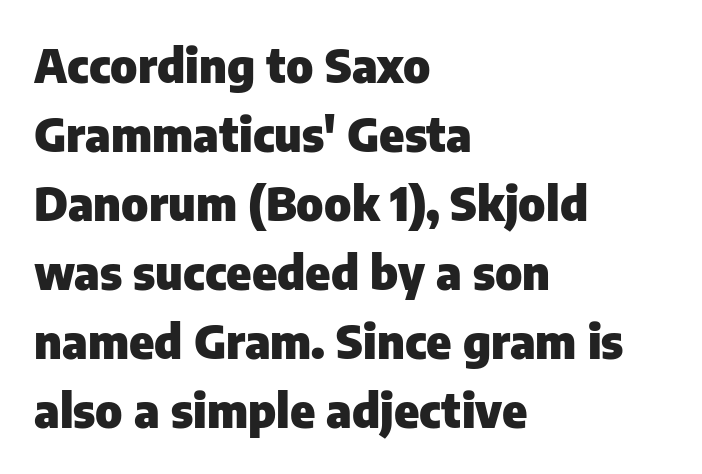
The image shows 47 px heavy sans-serif type, upright; set left-aligned, normal line spacing (1.47x), normal letter spacing, not underlined; low stroke contrast and a medium x-height.
